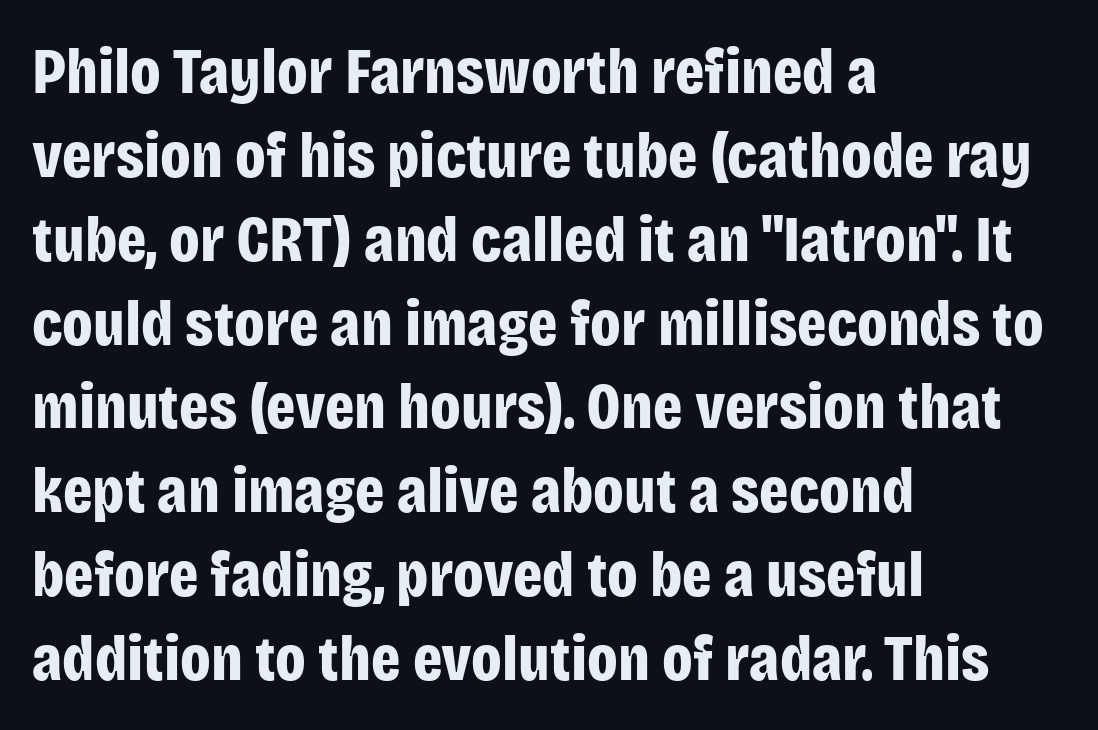
{"serif": "no", "italic": "no", "bold": "yes", "weight": "bold", "width": "condensed", "stroke_contrast": "low", "x_height": "large", "monospaced": "no", "underline": "no", "align": "left", "line_spacing": "normal", "line_spacing_ratio": 1.29, "letter_spacing": "normal", "letter_spacing_em": 0.0, "glyph_px": 65}
